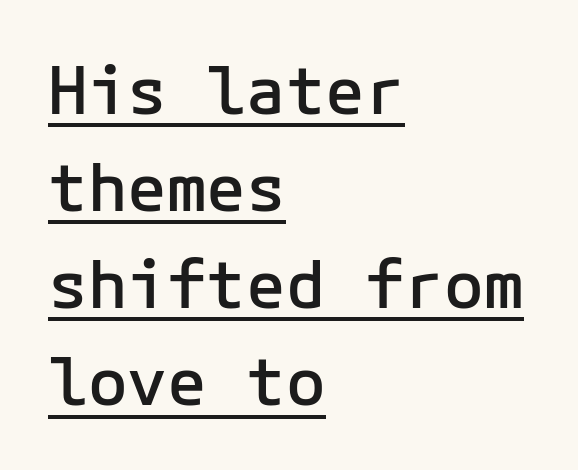
{"serif": "no", "italic": "no", "bold": "semi", "weight": "semibold", "width": "normal", "stroke_contrast": "low", "x_height": "medium", "underline": "yes", "align": "left", "line_spacing": "normal", "line_spacing_ratio": 1.47, "letter_spacing": "normal", "letter_spacing_em": 0.0, "glyph_px": 66}
